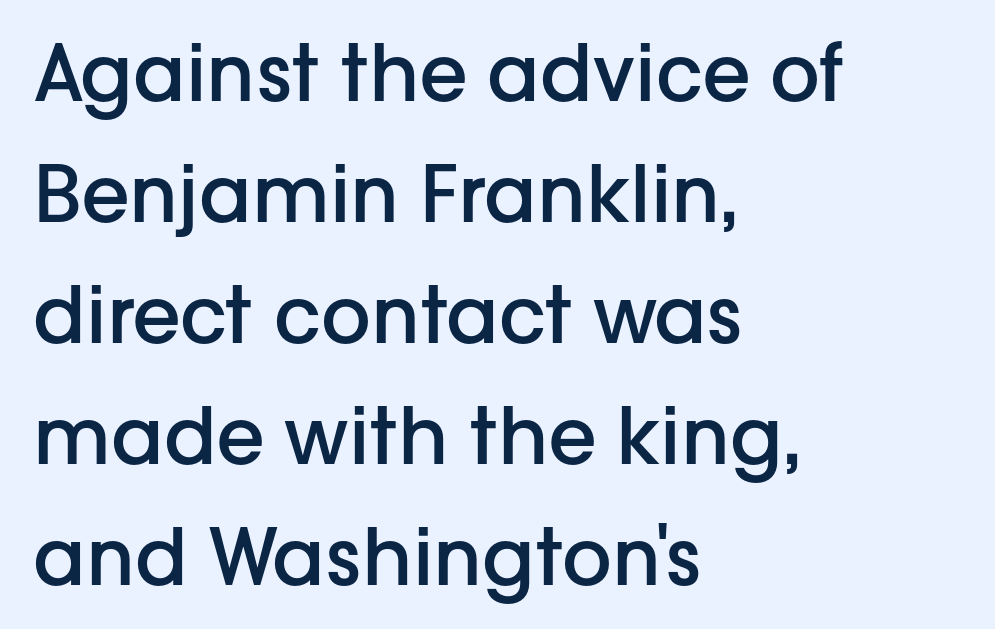
The image shows 78 px semibold sans-serif type, upright; set left-aligned, normal line spacing (1.55x), normal letter spacing, not underlined; low stroke contrast and a medium x-height.
